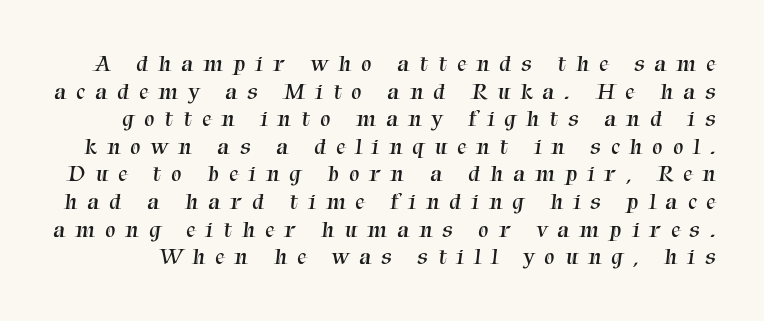
The image shows 23 px text type; set line spacing 1.2x, unusually wide letter spacing (+0.44 em), not underlined.
